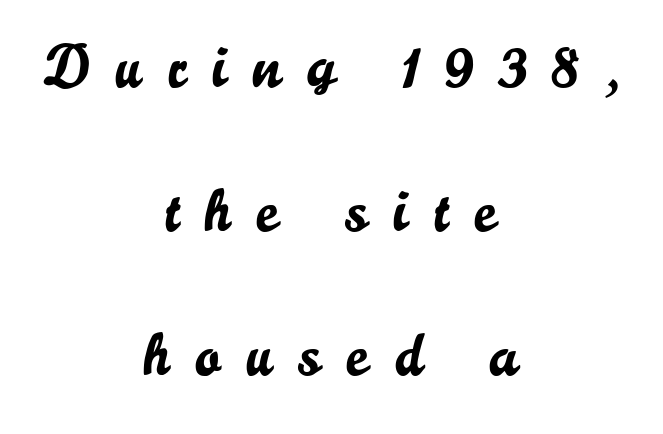
The image shows 61 px sans-serif type; set centered, loose line spacing (2.36x), unusually wide letter spacing (+0.42 em), not underlined; low stroke contrast and a small x-height.
